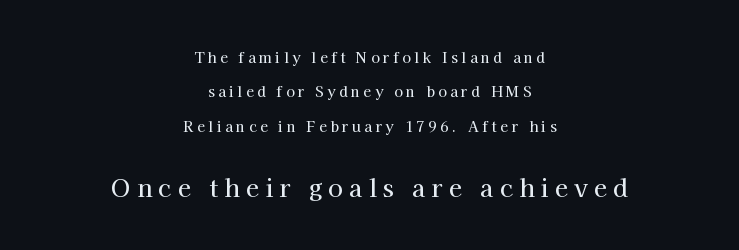
Q: Is the text italic (slanted)? A: No, it is upright.
Q: Is the text underlined? A: No.
Q: How is the paragraph aligned? A: Centered.
Q: Is the spacing between letters normal or unusually wide? A: Unusually wide.
Q: Is the spacing between lines tight, normal or loose? A: Loose.
Q: Which block of text is set in a larger size, the first (top) or the second (bottom)? A: The second (bottom) one.
